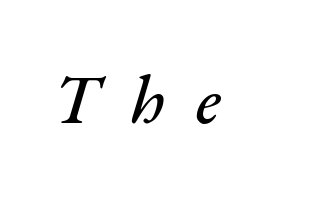
The image shows 69 px text type, italic (leaning right); set unusually wide letter spacing (+0.46 em), not underlined; medium stroke contrast and a small x-height.
